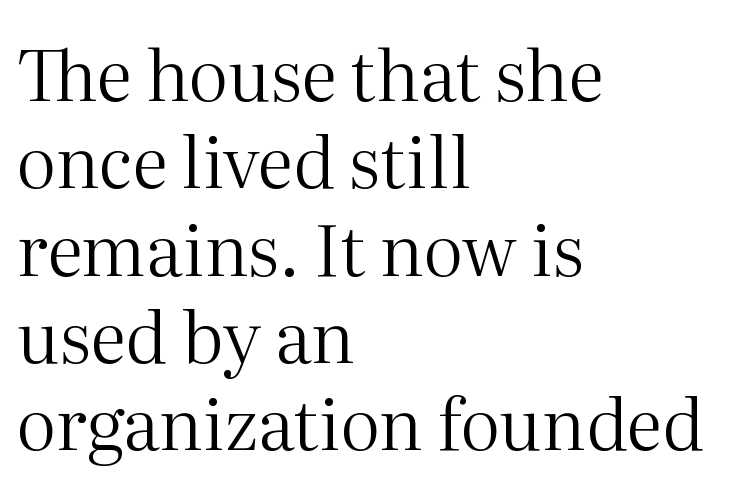
Q: Is the text bold? A: No.
Q: Is the text italic (slanted)? A: No, it is upright.
Q: Is the typeface a serif or a sans-serif typeface? A: Serif.
Q: Is the text underlined? A: No.
Q: How is the paragraph aligned? A: Left-aligned.
Q: Is the spacing between letters normal or unusually wide? A: Normal.
Q: Width (condensed, normal, or wide)? A: Normal.
Q: Stroke contrast? A: Medium.
Q: x-height? A: Medium.
Q: Monospaced? A: No.
